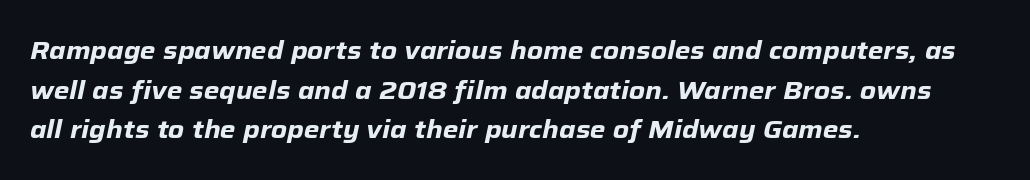
The image shows 25 px bold type, italic (leaning right); set left-aligned, normal line spacing (1.59x), normal letter spacing, not underlined.
